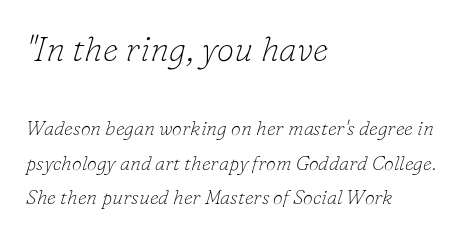
The image shows 35 px thin serif type, italic (leaning right); set left-aligned, line spacing 1.74x, normal letter spacing, not underlined; the first (top) block is 1.75x larger; low stroke contrast and a small x-height.
